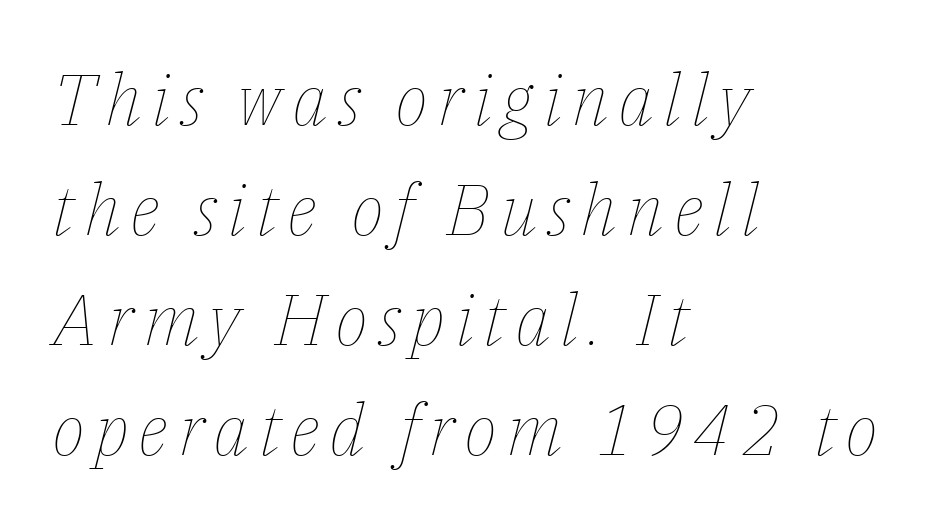
Visually the block forms a straight wall on the left and a jagged coastline on the right. Note the varied advance widths — an 'i' is clearly narrower than an 'm'. Horizontal bands of white between lines are of average thickness. No extra ink here — the face is not bold. The baseline area is clear.
